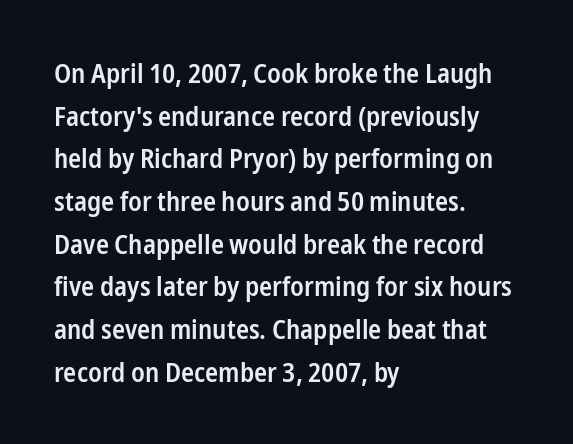
The characters look somewhat weighty, a semibold short of true bold. This sample uses an upright cut, with every glyph sitting square on the baseline. The horizontal fit of the characters is conventional and even. The ragged edge is on the right, which tells us the setting is flush left. This block has exactly the height ordinary leading produces. Glance below the letters and you will spot only blank space.
